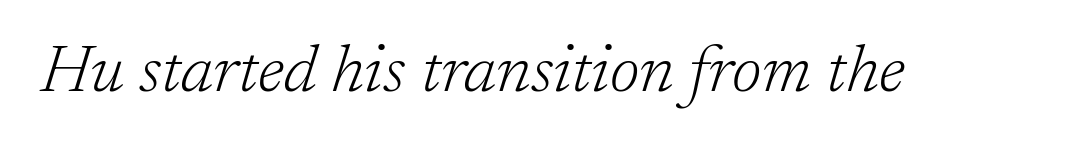
The image shows 67 px light serif type, italic (leaning right); set normal letter spacing, not underlined; low stroke contrast and a medium x-height.
